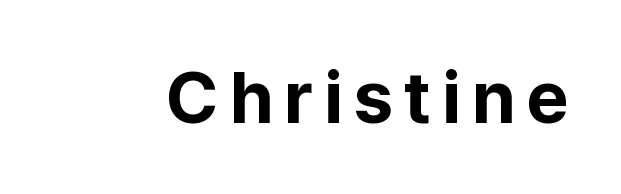
{"serif": "no", "italic": "no", "bold": "yes", "weight": "bold", "width": "normal", "stroke_contrast": "low", "x_height": "medium", "monospaced": "no", "underline": "no", "glyph_px": 73}
